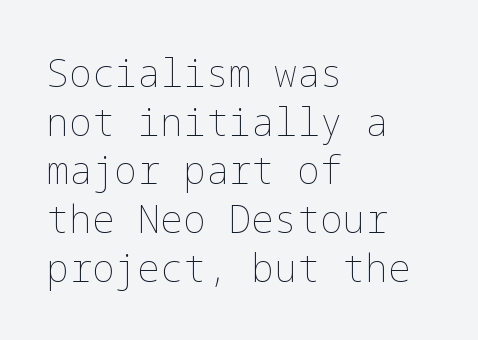
{"italic": "no", "bold": "no", "weight": "thin", "width": "normal", "stroke_contrast": "low", "x_height": "medium", "underline": "no", "align": "left", "line_spacing": "normal", "line_spacing_ratio": 1.28, "letter_spacing": "normal", "letter_spacing_em": 0.0, "glyph_px": 38}
